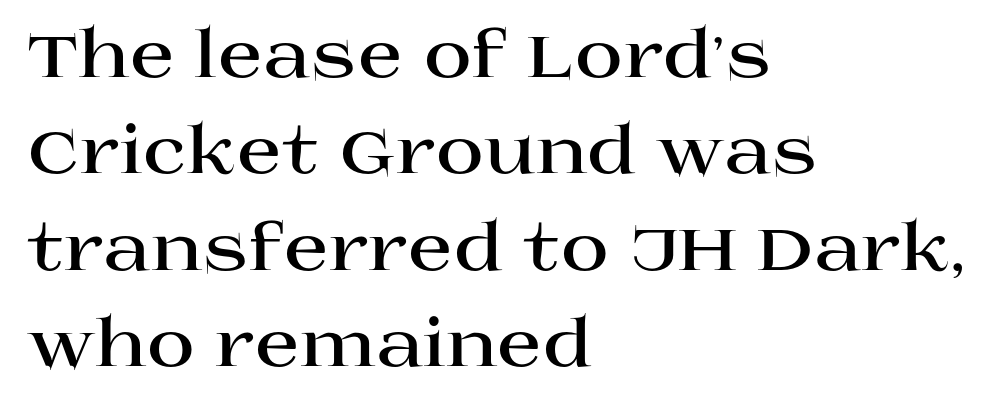
Q: Is the text bold? A: Yes.
Q: Is the text italic (slanted)? A: No, it is upright.
Q: Is the typeface a serif or a sans-serif typeface? A: Serif.
Q: Is the text underlined? A: No.
Q: How is the paragraph aligned? A: Left-aligned.
Q: Is the spacing between letters normal or unusually wide? A: Normal.
Q: Is the spacing between lines tight, normal or loose? A: Normal.
Q: Width (condensed, normal, or wide)? A: Wide.
Q: Stroke contrast? A: High.
Q: x-height? A: Large.
Q: Monospaced? A: No.
